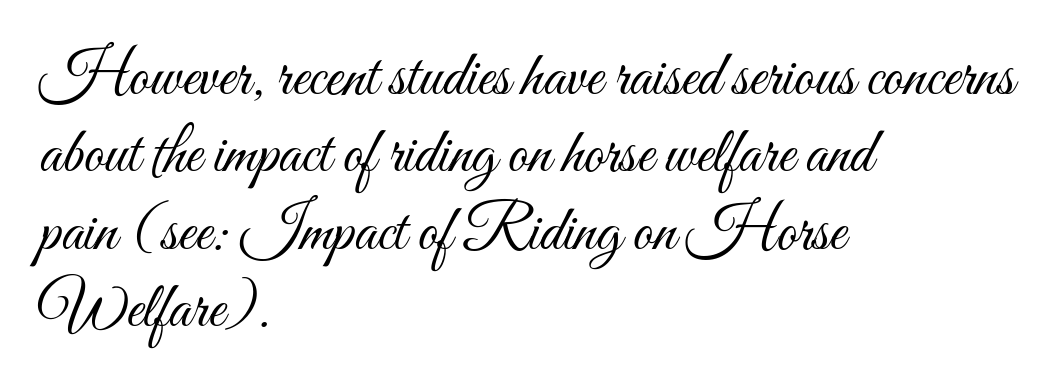
Think standard paragraph weight, or any step lighter than that. Short and long lines alike share a common starting point at left. These lines are rendered in a variable-pitch font. Compared with typical body copy, the letter spacing here is the same. The words here are not underlined.
